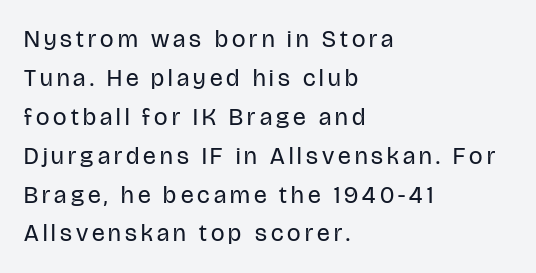
The image shows 24 px text type, upright; set left-aligned, normal line spacing (1.62x), not underlined.
